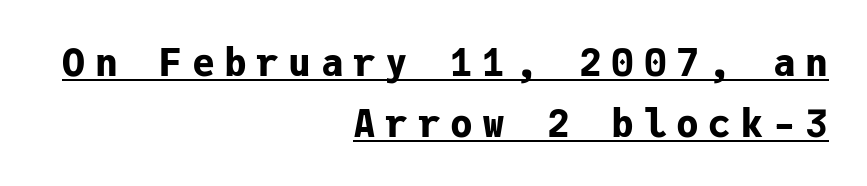
Q: Is the text bold? A: Yes.
Q: Is the text italic (slanted)? A: No, it is upright.
Q: Is the typeface a serif or a sans-serif typeface? A: Sans-serif.
Q: Is the text underlined? A: Yes.
Q: How is the paragraph aligned? A: Right-aligned.
Q: Is the spacing between letters normal or unusually wide? A: Unusually wide.
Q: Is the spacing between lines tight, normal or loose? A: Normal.
Q: Width (condensed, normal, or wide)? A: Normal.
Q: Stroke contrast? A: Low.
Q: x-height? A: Medium.
Q: Monospaced? A: Yes.
